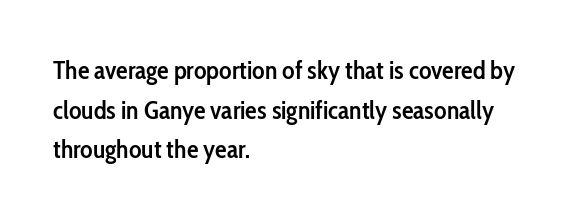
The image shows 26 px text type, upright; set left-aligned, normal line spacing (1.52x), normal letter spacing, not underlined.
